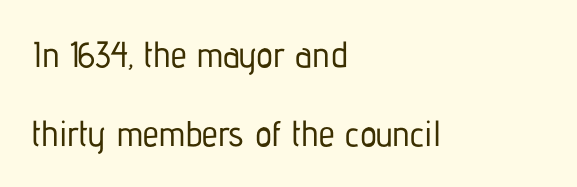
This sample trades compactness for vertical openness between lines. The axis of the letterforms is exactly vertical. The passage shown is not underscored anywhere. Caption: multi-line text, flush left, ragged right.
